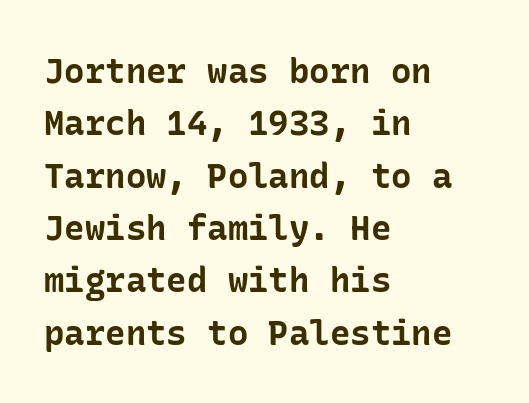
The image shows 34 px bold sans-serif type, upright; set left-aligned, normal line spacing (1.54x), normal letter spacing, not underlined; low stroke contrast and a medium x-height.
